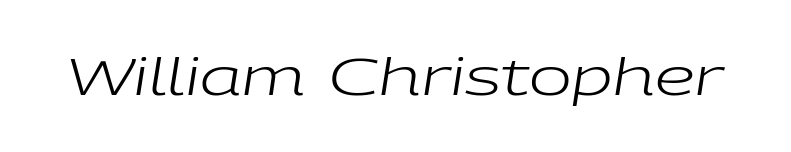
Decoration check: the copy has no underline. Caption: face not bold, strokes unweighted. The rendering uses natural spacing where letterforms have individual widths. This is oblique type, the kind used for emphasis or titles.
